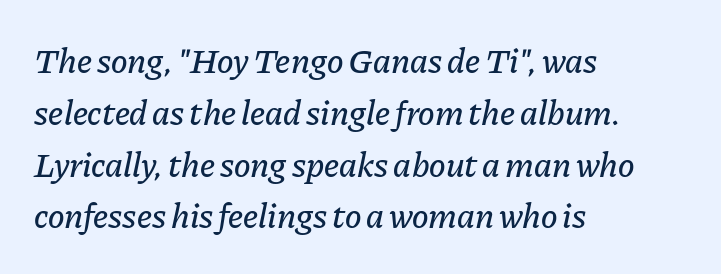
{"italic": "yes", "lean": "right", "slant_degrees": 11, "width": "normal", "stroke_contrast": "low", "x_height": "medium", "monospaced": "no", "underline": "no", "align": "left", "line_spacing": "normal", "line_spacing_ratio": 1.48, "letter_spacing": "normal", "letter_spacing_em": 0.0, "glyph_px": 35}
